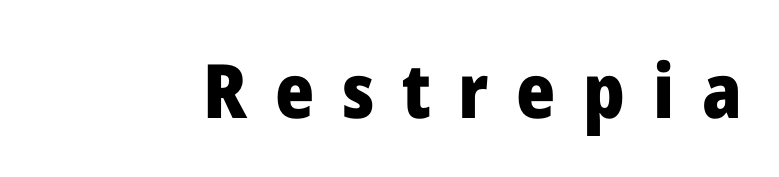
The image shows 75 px heavy sans-serif type, upright; set unusually wide letter spacing (+0.37 em), not underlined; low stroke contrast and a medium x-height.
